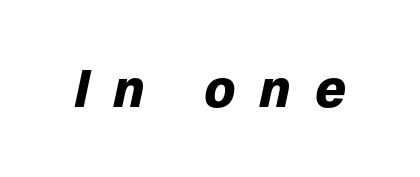
These lines were composed using italics. Its strokes are broad and dark, the hallmark of bold type. Each word looks stretched out because of the extra space between its letters. Check under the words: just untouched page. Is this a fixed-width face? No — the glyphs have proportional, varying widths.
